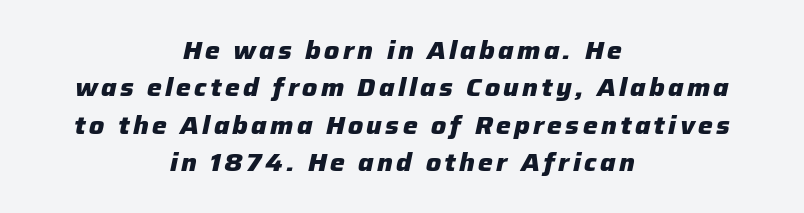
Q: Is the text bold? A: Yes.
Q: Is the text italic (slanted)? A: Yes, it leans right by about 12 degrees.
Q: Is the text underlined? A: No.
Q: How is the paragraph aligned? A: Centered.
Q: Is the spacing between lines tight, normal or loose? A: Normal.
